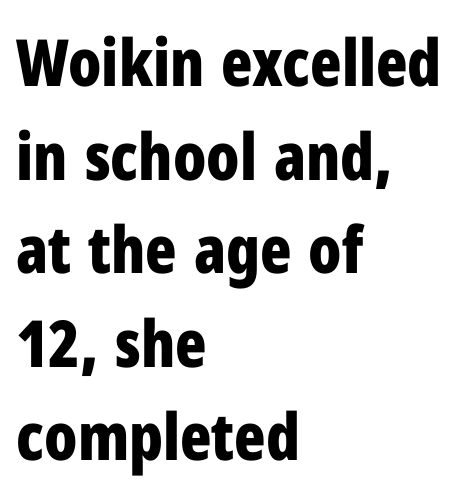
Q: Is the text bold? A: Yes.
Q: Is the text italic (slanted)? A: No, it is upright.
Q: Is the typeface a serif or a sans-serif typeface? A: Sans-serif.
Q: Is the text underlined? A: No.
Q: How is the paragraph aligned? A: Left-aligned.
Q: Is the spacing between letters normal or unusually wide? A: Normal.
Q: Is the spacing between lines tight, normal or loose? A: Normal.
Q: Width (condensed, normal, or wide)? A: Condensed.
Q: Stroke contrast? A: Low.
Q: x-height? A: Medium.
Q: Monospaced? A: No.
